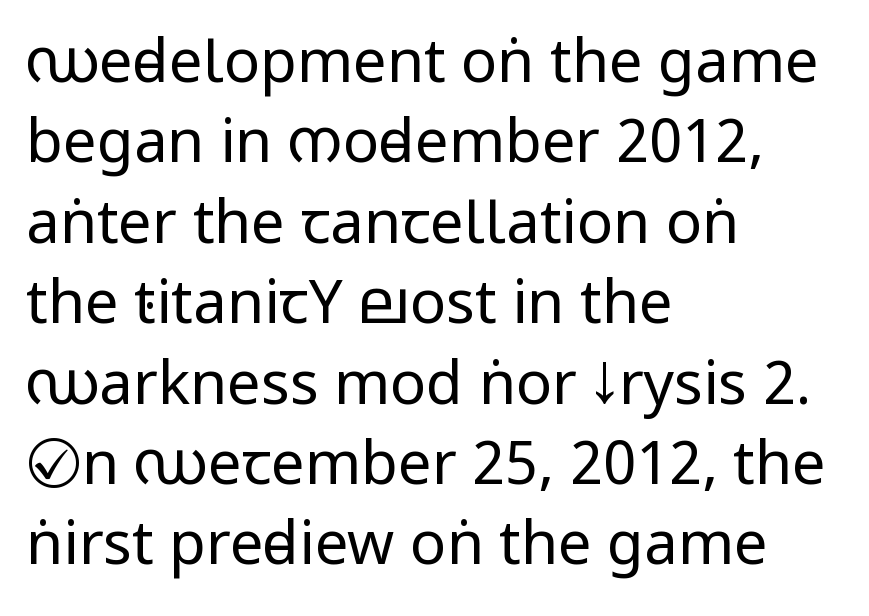
{"serif": "no", "italic": "no", "bold": "no", "weight": "regular", "width": "condensed", "stroke_contrast": "low", "underline": "no", "align": "left", "line_spacing": "normal", "line_spacing_ratio": 1.34, "letter_spacing": "normal", "letter_spacing_em": 0.0, "glyph_px": 60}
